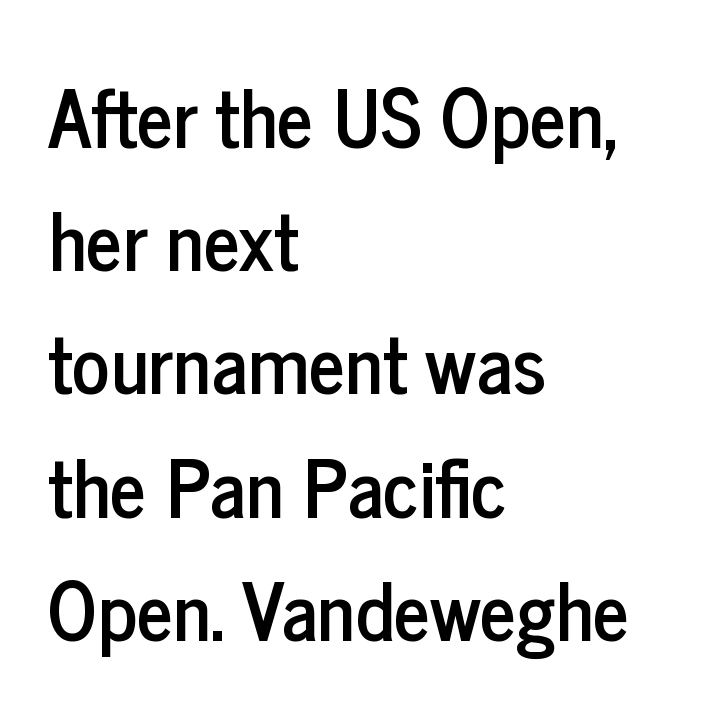
{"serif": "no", "italic": "no", "width": "condensed", "stroke_contrast": "low", "x_height": "medium", "monospaced": "no", "underline": "no", "align": "left", "line_spacing": "normal", "line_spacing_ratio": 1.56, "letter_spacing": "normal", "letter_spacing_em": 0.0, "glyph_px": 79}
